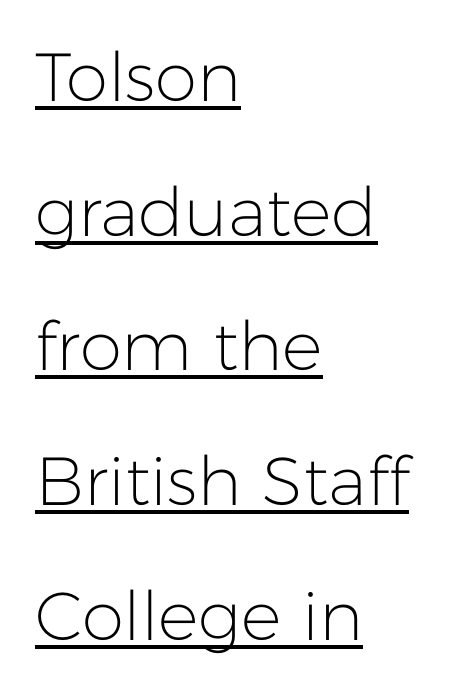
Tracking value appears to be zero — textbook default spacing. Counters stay open thanks to moderate or lighter strokes. How would I describe the line gaps? Wide and relaxed. In designer terms, the underline attribute is active on this setting. I'd call this a sans setting — the letters go barefoot. Alignment: flush left.
